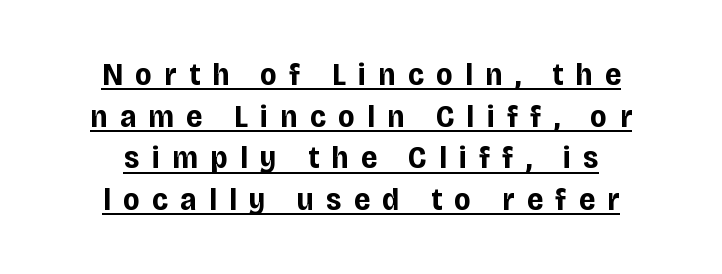
{"serif": "no", "italic": "no", "bold": "yes", "weight": "bold", "width": "condensed", "stroke_contrast": "low", "x_height": "large", "monospaced": "no", "underline": "yes", "align": "center", "line_spacing": "normal", "line_spacing_ratio": 1.3, "letter_spacing": "wide", "letter_spacing_em": 0.39, "glyph_px": 32}
